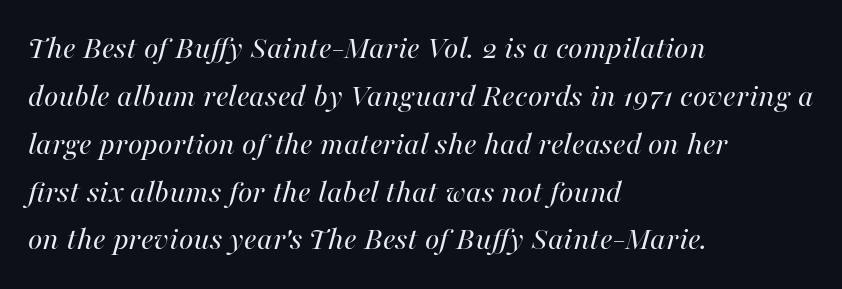
The image shows 33 px regular-weight type, italic (leaning right); set left-aligned, normal line spacing (1.45x), normal letter spacing, not underlined; high stroke contrast and a medium x-height.
